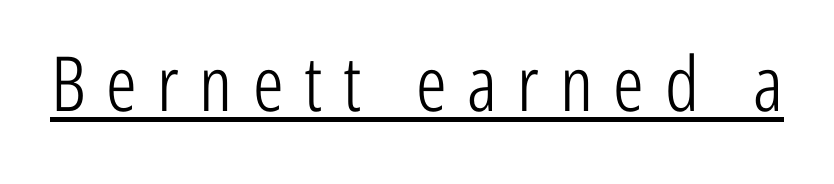
The rendering uses natural spacing where letterforms have individual widths. Style check: upright. Compared with a typical body face, this is equally light or lighter still. What stands out about the letter spacing? Its width — letters are far apart. Observe the absence of serifs on each vertical stroke in this sample. This is underlined copy, the kind a proofreader might mark for attention.
